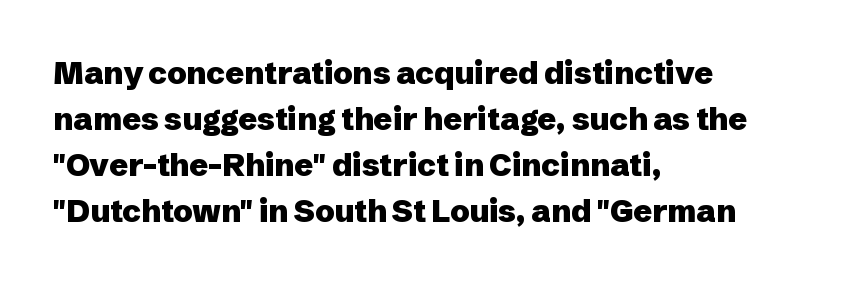
The image shows 31 px heavy sans-serif type, upright; set left-aligned, normal line spacing (1.48x), normal letter spacing, not underlined; low stroke contrast and a medium x-height.
